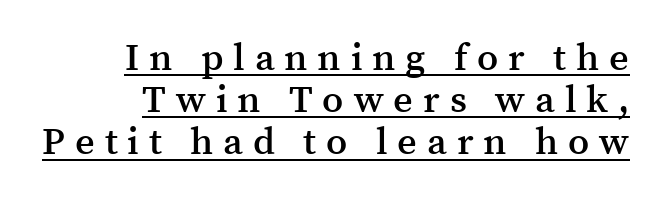
Q: Is the text bold? A: Semi-bold.
Q: Is the text italic (slanted)? A: No, it is upright.
Q: Is the typeface a serif or a sans-serif typeface? A: Serif.
Q: Is the text underlined? A: Yes.
Q: How is the paragraph aligned? A: Right-aligned.
Q: Is the spacing between letters normal or unusually wide? A: Unusually wide.
Q: Is the spacing between lines tight, normal or loose? A: Tight.
Q: Width (condensed, normal, or wide)? A: Normal.
Q: Stroke contrast? A: Medium.
Q: x-height? A: Medium.
Q: Monospaced? A: No.
